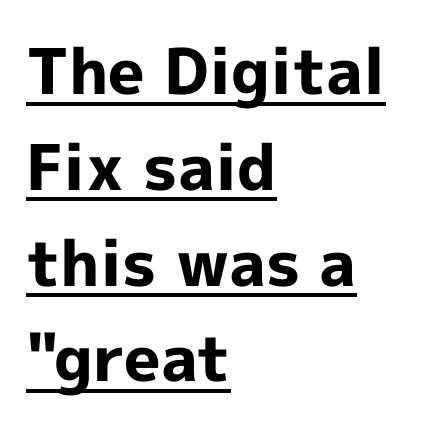
{"serif": "no", "italic": "no", "bold": "yes", "weight": "bold", "width": "normal", "x_height": "medium", "monospaced": "no", "underline": "yes", "align": "left", "line_spacing": "normal", "line_spacing_ratio": 1.52, "letter_spacing": "normal", "letter_spacing_em": 0.0, "glyph_px": 63}
